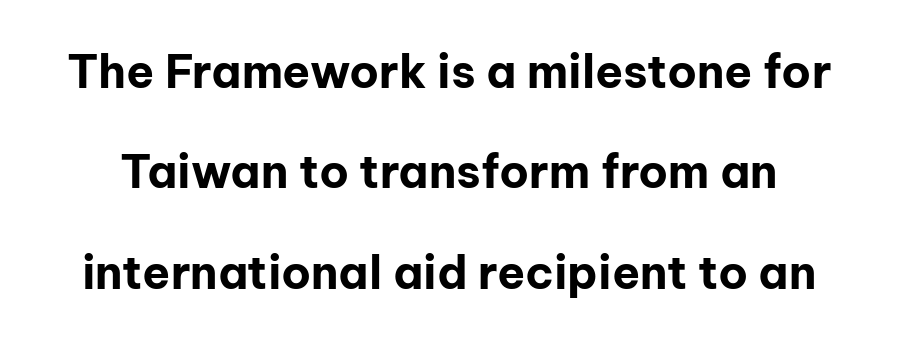
A roman cut, with each character standing at attention. Note the varied advance widths — an 'i' is clearly narrower than an 'm'. Loosely led — the rows are spread out. The letters carry no serifs — their stems end cleanly without finishing strokes. Notice how thick the strokes are: this is what a full bold looks like.
